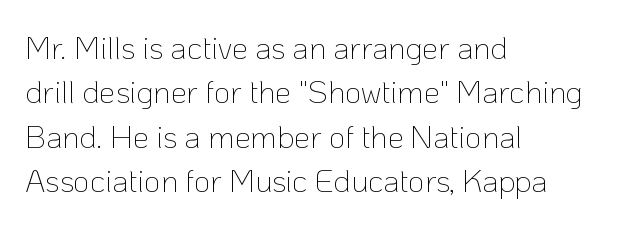
Each row of text sits above clean, open space. The face used here is proportionally spaced, like ordinary book or web type. The lettering holds an erect, upright posture throughout. Observe the ordinary spacing: letters are neighbours, not strangers. Is the block centered? No — it sits flush against the left margin. The font family rendered here belongs to the sans-serif group.
